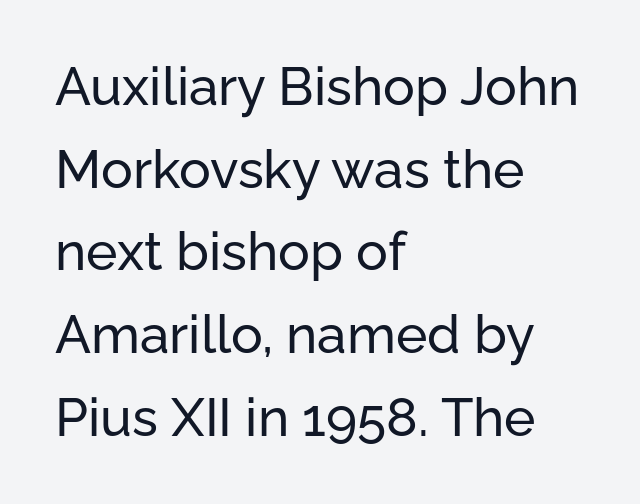
{"serif": "no", "italic": "no", "width": "normal", "stroke_contrast": "low", "x_height": "medium", "monospaced": "no", "underline": "no", "align": "left", "line_spacing": "normal", "line_spacing_ratio": 1.56, "letter_spacing": "normal", "letter_spacing_em": 0.0, "glyph_px": 53}
